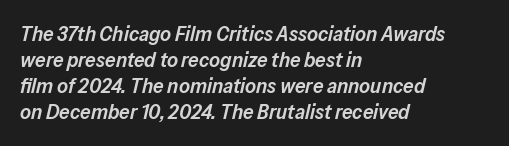
The image shows 21 px text type, italic (leaning right); set left-aligned, line spacing 1.24x, normal letter spacing, not underlined.
